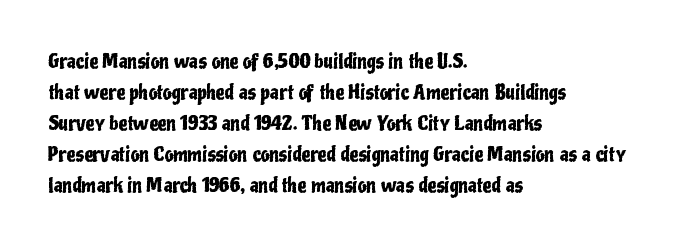
Layout note: lines flush left. Designer's note — italics off, roman on. The baseline area is clear. Reading down the column, the eye jumps a familiar distance to each next line. Default kerning and tracking; the words read as compact shapes.
